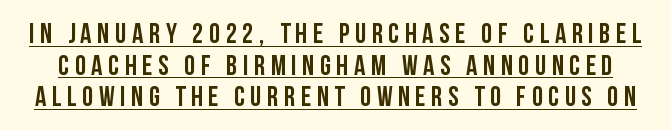
Whoever set this chose condensed vertical rhythm over breathing room. Rendered with straight, roman letterforms. The tracking reads as deliberately expanded to a designer's eye. Underlining? Definitely there.
